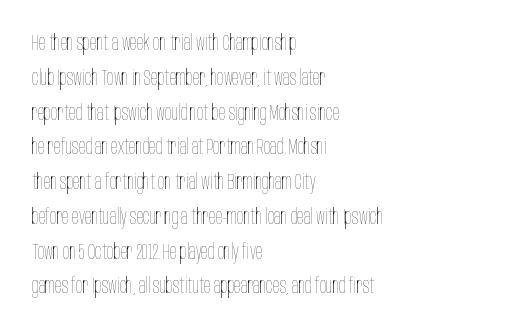
{"italic": "no", "bold": "no", "underline": "no", "align": "left", "line_spacing": "normal", "line_spacing_ratio": 1.58, "letter_spacing": "normal", "letter_spacing_em": 0.0, "glyph_px": 22}
